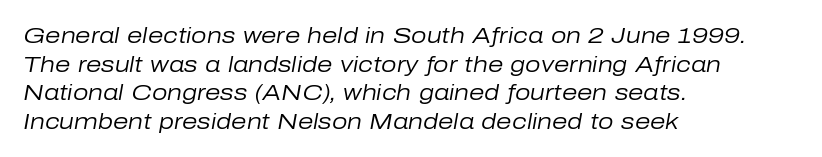
Q: Is the text bold? A: No.
Q: Is the text italic (slanted)? A: Yes, it leans right by about 10 degrees.
Q: Is the text underlined? A: No.
Q: How is the paragraph aligned? A: Left-aligned.
Q: Is the spacing between letters normal or unusually wide? A: Normal.
Q: Is the spacing between lines tight, normal or loose? A: Normal.
